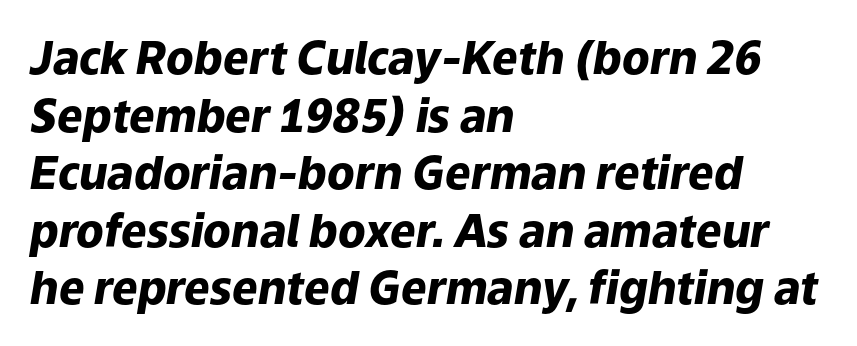
{"italic": "yes", "lean": "right", "slant_degrees": 9, "bold": "yes", "weight": "heavy", "width": "normal", "stroke_contrast": "low", "x_height": "medium", "monospaced": "no", "underline": "no", "align": "left", "line_spacing": "normal", "line_spacing_ratio": 1.28, "letter_spacing": "normal", "letter_spacing_em": 0.0, "glyph_px": 45}
